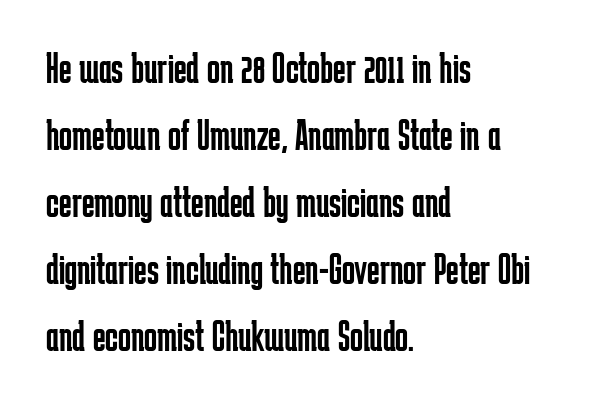
The image shows 43 px regular-weight, condensed sans-serif type, upright; set left-aligned, normal line spacing (1.56x), normal letter spacing, not underlined; low stroke contrast and a medium x-height.
